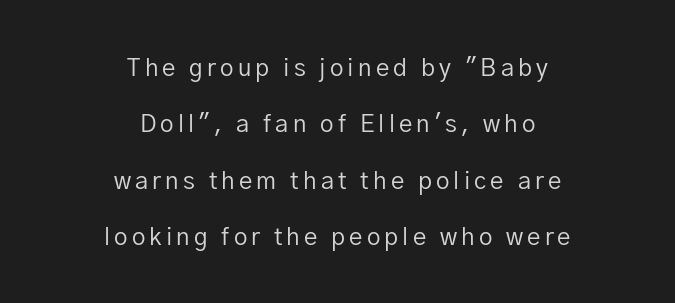
Caption: multi-line text, centered on the measure. Weight: regular or lighter. Unmarked baselines from the first word to the last. The space between consecutive lines is lavish. If you drew a line through each stem, it would be perfectly vertical.
